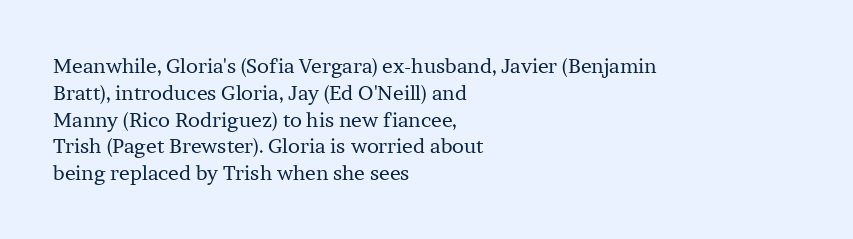
The image shows 20 px text type, upright; set left-aligned, normal line spacing (1.34x), normal letter spacing, not underlined.
